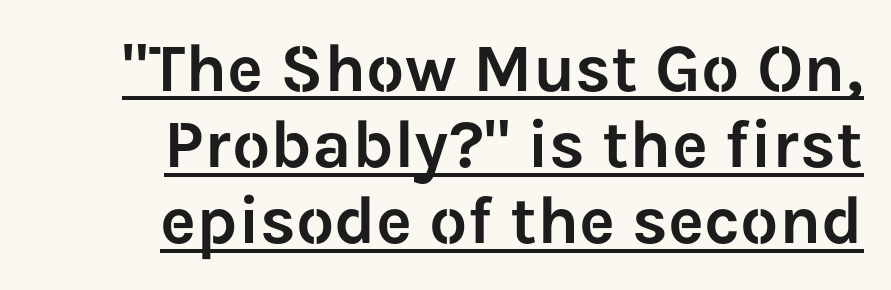
The image shows 68 px sans-serif type, upright; set right-aligned, tight line spacing (1.12x), normal letter spacing, underlined; low stroke contrast and a medium x-height.
